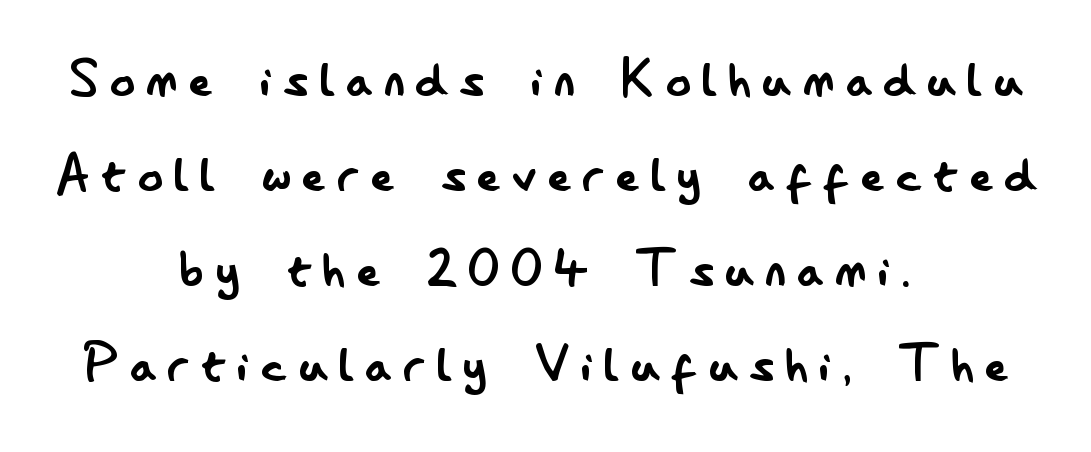
Posture: straight, roman, zero tilt. Each letter keeps its own natural width here, so spacing adapts to shape. Anything drawn beneath the words? Only blank space. Weight class: somewhere from thin through regular.
